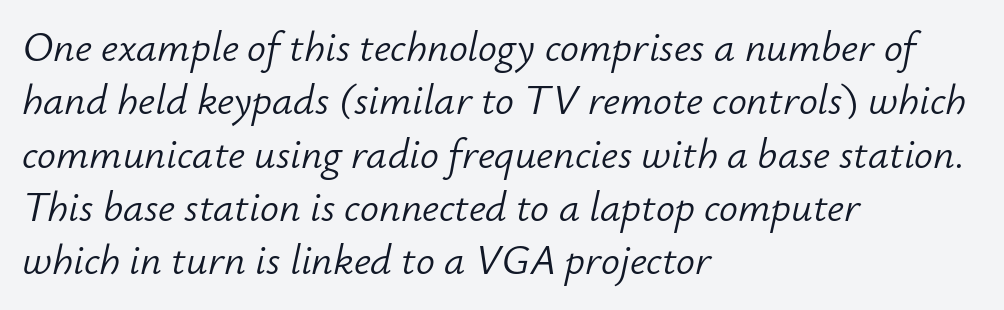
Q: Is the text bold? A: No.
Q: Is the text italic (slanted)? A: Yes, it leans right by about 12 degrees.
Q: Is the text underlined? A: No.
Q: How is the paragraph aligned? A: Left-aligned.
Q: Is the spacing between letters normal or unusually wide? A: Normal.
Q: Is the spacing between lines tight, normal or loose? A: Normal.
Q: Width (condensed, normal, or wide)? A: Normal.
Q: Stroke contrast? A: Low.
Q: x-height? A: Small.
Q: Monospaced? A: No.
